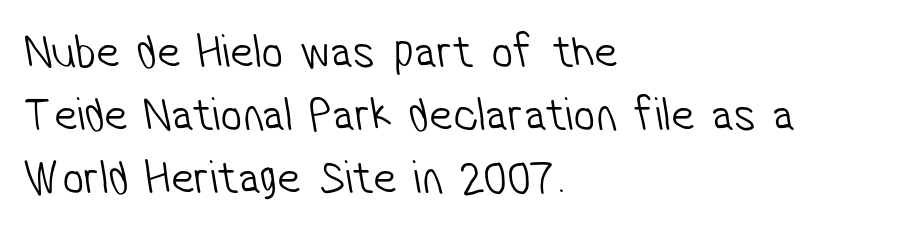
Notice how the passage keeps a crisp vertical edge on the left only. The face used here is proportionally spaced, like ordinary book or web type. Observe the absence of serifs on each vertical stroke in this sample. The words here are not underlined.
